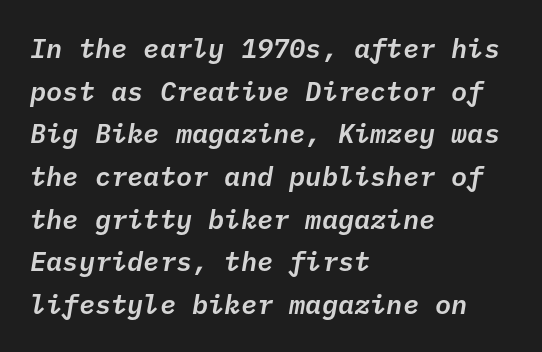
The image shows 27 px text type, italic (leaning right); set left-aligned, normal line spacing (1.58x), normal letter spacing, not underlined.
